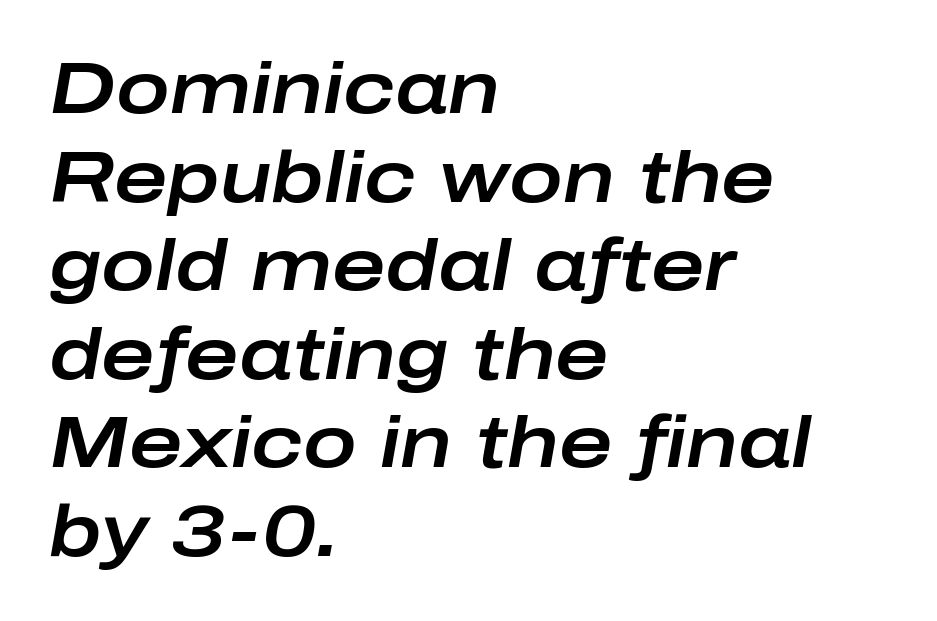
The image shows 72 px wide type, italic (leaning right); set left-aligned, line spacing 1.23x, normal letter spacing, not underlined; low stroke contrast and a medium x-height.
